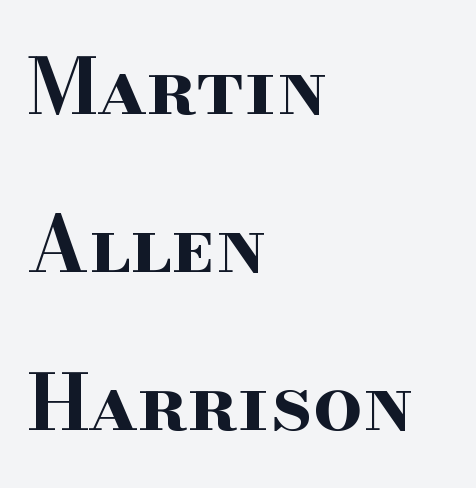
The image shows 77 px bold, wide serif type, upright; set left-aligned, loose line spacing (2.05x), normal letter spacing, not underlined; high stroke contrast and a small x-height.
